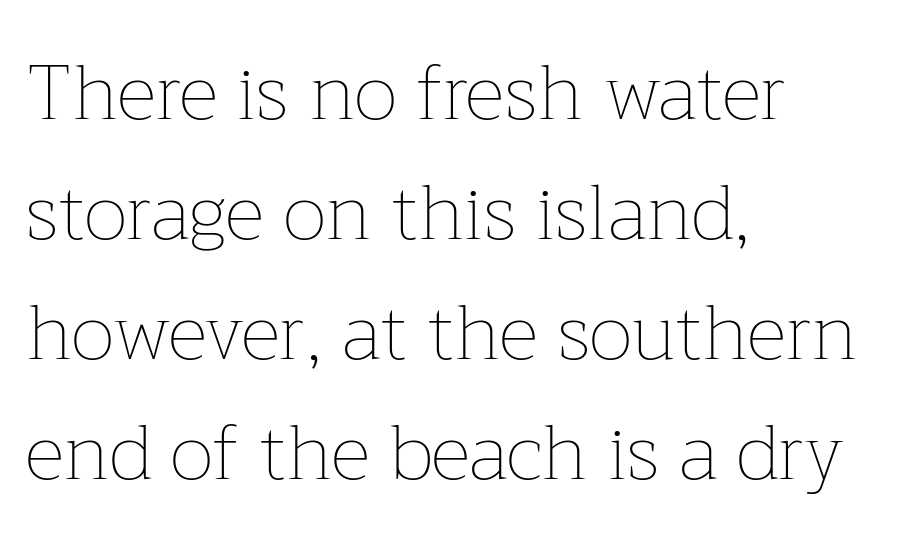
Q: Is the text bold? A: No.
Q: Is the text italic (slanted)? A: No, it is upright.
Q: Is the text underlined? A: No.
Q: How is the paragraph aligned? A: Left-aligned.
Q: Is the spacing between letters normal or unusually wide? A: Normal.
Q: Is the spacing between lines tight, normal or loose? A: Normal.
Q: Width (condensed, normal, or wide)? A: Normal.
Q: Stroke contrast? A: Low.
Q: x-height? A: Medium.
Q: Monospaced? A: No.
